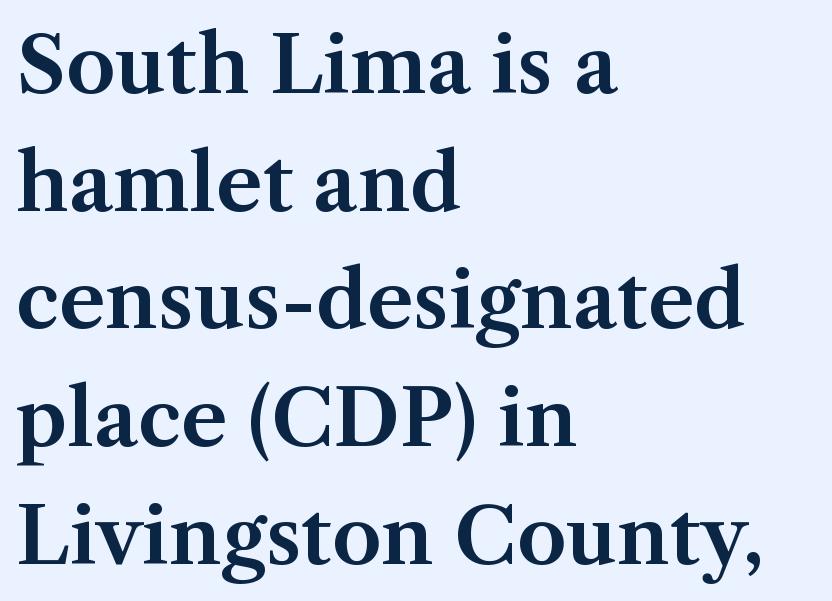
{"serif": "yes", "italic": "no", "width": "normal", "stroke_contrast": "medium", "x_height": "medium", "monospaced": "no", "underline": "no", "align": "left", "line_spacing": "normal", "line_spacing_ratio": 1.49, "letter_spacing": "normal", "letter_spacing_em": 0.0, "glyph_px": 79}
